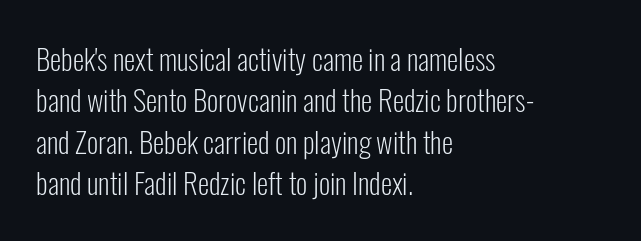
The image shows 29 px light, condensed sans-serif type, upright; set left-aligned, normal line spacing (1.43x), normal letter spacing, not underlined; low stroke contrast and a medium x-height.
